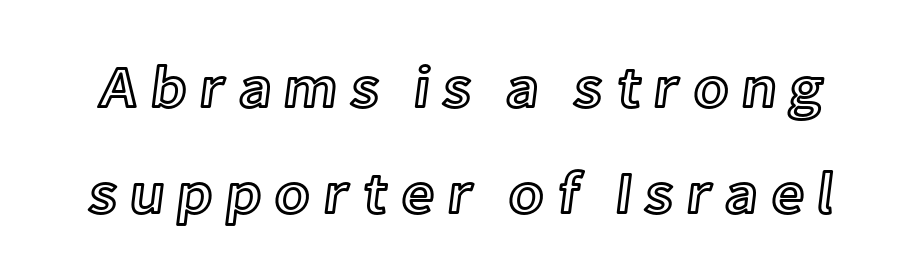
Q: Is the text italic (slanted)? A: Yes.
Q: Is the text underlined? A: No.
Q: Is the spacing between letters normal or unusually wide? A: Unusually wide.
Q: Width (condensed, normal, or wide)? A: Normal.
Q: x-height? A: Medium.
Q: Monospaced? A: No.
